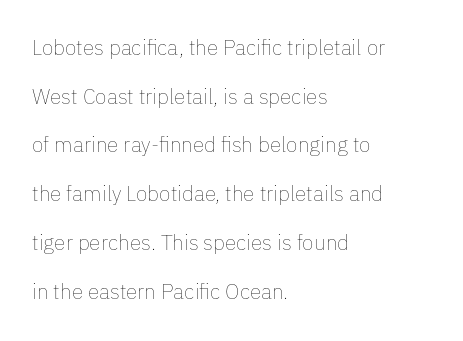
Q: Is the text bold? A: No.
Q: Is the text italic (slanted)? A: No, it is upright.
Q: Is the text underlined? A: No.
Q: How is the paragraph aligned? A: Left-aligned.
Q: Is the spacing between letters normal or unusually wide? A: Normal.
Q: Is the spacing between lines tight, normal or loose? A: Loose.
